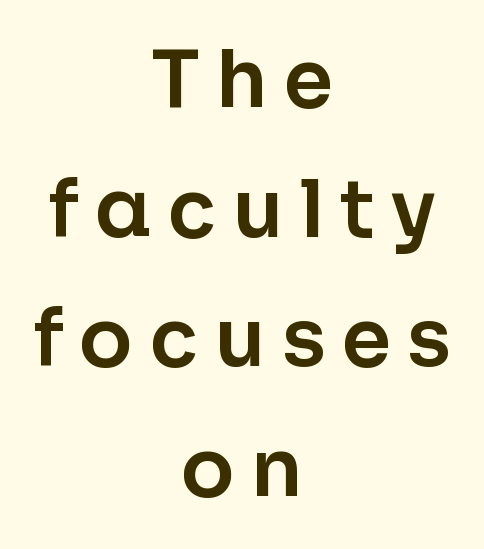
The image shows 80 px sans-serif type, upright; set centered, normal line spacing (1.62x), unusually wide letter spacing (+0.2 em), not underlined; low stroke contrast and a medium x-height.
